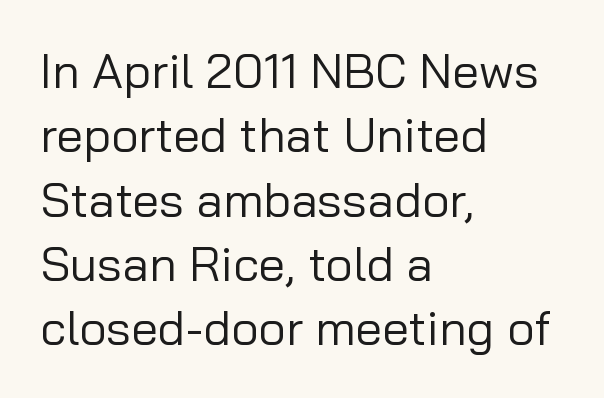
Q: Is the text bold? A: No.
Q: Is the text italic (slanted)? A: No, it is upright.
Q: Is the typeface a serif or a sans-serif typeface? A: Sans-serif.
Q: Is the text underlined? A: No.
Q: How is the paragraph aligned? A: Left-aligned.
Q: Is the spacing between letters normal or unusually wide? A: Normal.
Q: Is the spacing between lines tight, normal or loose? A: Normal.
Q: Width (condensed, normal, or wide)? A: Normal.
Q: Stroke contrast? A: Low.
Q: x-height? A: Medium.
Q: Monospaced? A: No.
